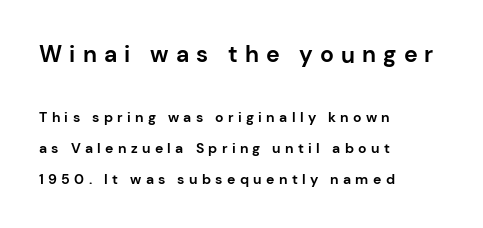
Successive baselines arrive slowly, with a big drop between each. The paragraph has a hard left edge and a soft right edge. This is heavy type, rendered in bold. Words float on clear page, feet unadorned. Substantial extra tracking has been applied to these lines.
